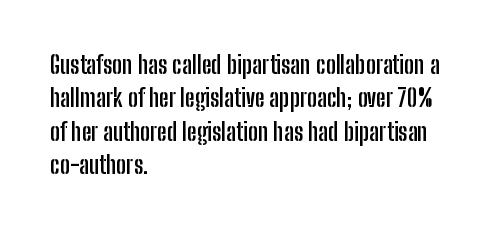
You can tell it's not italic because the verticals are truly vertical. Descender tails drop into unmarked territory. Baseline-to-baseline distance is the conventional proportion of letter height. Nobody touched the tracking dial on this one. Thick stems and heavy bowls — unmistakably bold. One-word summary of the alignment: left.
